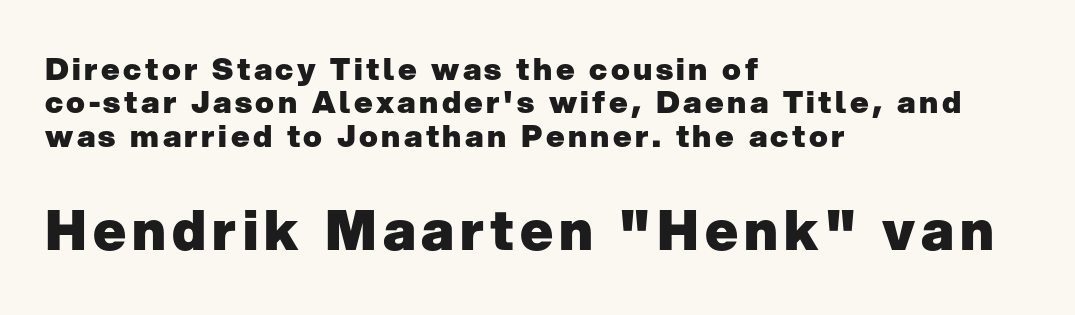
Q: Is the text bold? A: Yes.
Q: Is the text italic (slanted)? A: No, it is upright.
Q: Is the typeface a serif or a sans-serif typeface? A: Sans-serif.
Q: Is the text underlined? A: No.
Q: How is the paragraph aligned? A: Left-aligned.
Q: Is the spacing between lines tight, normal or loose? A: Tight.
Q: Which block of text is set in a larger size, the first (top) or the second (bottom)? A: The second (bottom) one.
Q: Width (condensed, normal, or wide)? A: Normal.
Q: Stroke contrast? A: Low.
Q: x-height? A: Medium.
Q: Monospaced? A: No.
